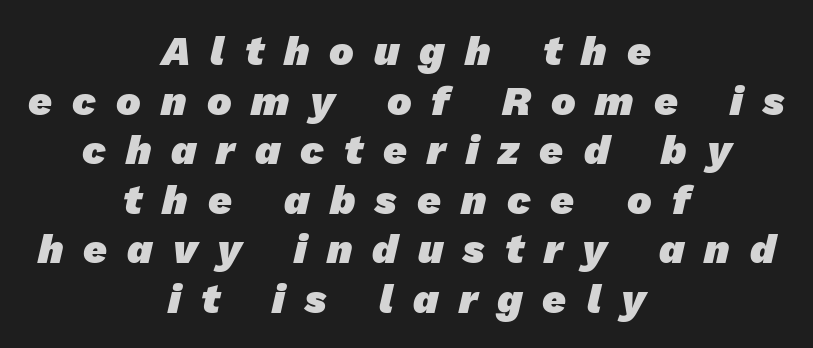
The image shows 41 px heavy sans-serif type; set centered, line spacing 1.21x, unusually wide letter spacing (+0.49 em), not underlined; low stroke contrast and a medium x-height.
